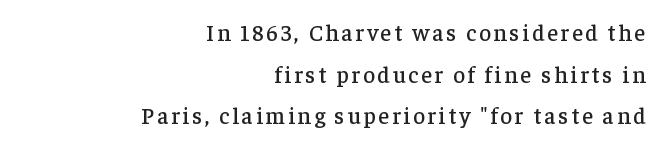
{"italic": "no", "underline": "no", "align": "right", "line_spacing_ratio": 1.81, "glyph_px": 23}
